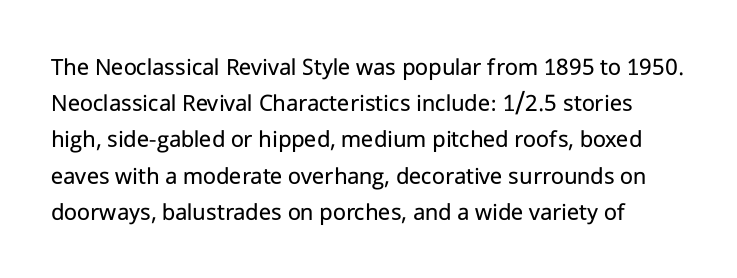
Vertical spacing — default. Weight: not bold — regular or lighter. Posture: vertical. Letter spacing: default. The zone under the glyphs is completely vacant.
